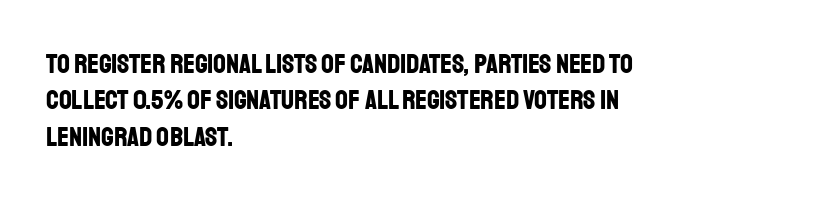
The image shows 28 px bold, condensed sans-serif type, upright; set left-aligned, normal line spacing (1.3x), normal letter spacing, not underlined; low stroke contrast and a large x-height.
